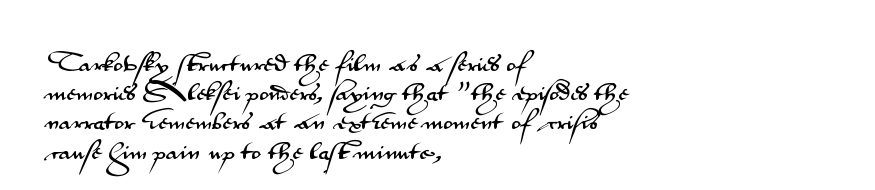
Q: Is the text italic (slanted)? A: Yes.
Q: Is the text underlined? A: No.
Q: How is the paragraph aligned? A: Left-aligned.
Q: Is the spacing between letters normal or unusually wide? A: Normal.
Q: Is the spacing between lines tight, normal or loose? A: Normal.
